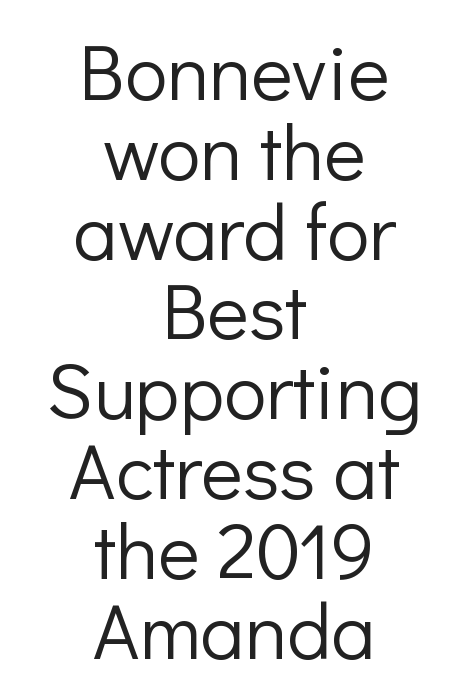
Q: Is the text bold? A: No.
Q: Is the text italic (slanted)? A: No, it is upright.
Q: Is the typeface a serif or a sans-serif typeface? A: Sans-serif.
Q: Is the text underlined? A: No.
Q: How is the paragraph aligned? A: Centered.
Q: Is the spacing between letters normal or unusually wide? A: Normal.
Q: Is the spacing between lines tight, normal or loose? A: Tight.
Q: Width (condensed, normal, or wide)? A: Normal.
Q: Stroke contrast? A: Low.
Q: x-height? A: Medium.
Q: Monospaced? A: No.
